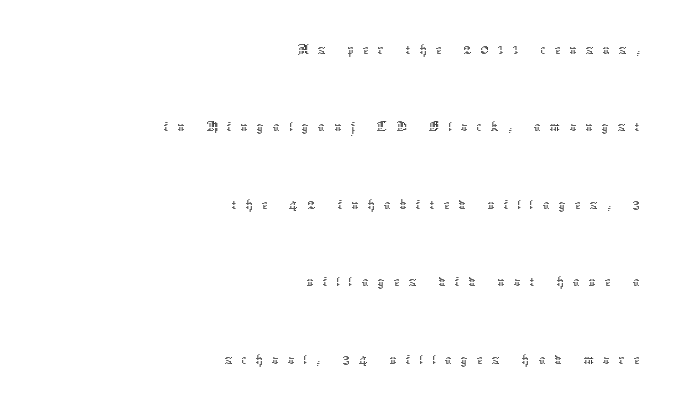
The image shows 32 px thin type, upright; set right-aligned, loose line spacing (2.42x), unusually wide letter spacing (+0.29 em), not underlined; low stroke contrast and a medium x-height.
